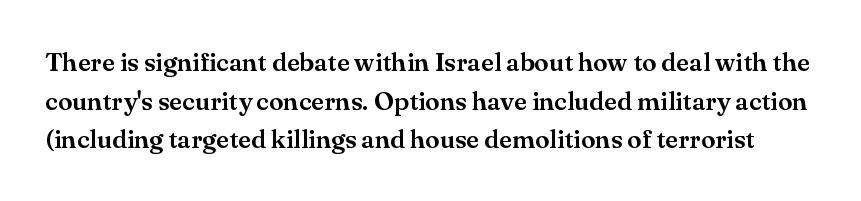
Q: Is the text italic (slanted)? A: No, it is upright.
Q: Is the text underlined? A: No.
Q: Is the spacing between letters normal or unusually wide? A: Normal.
Q: Is the spacing between lines tight, normal or loose? A: Normal.
